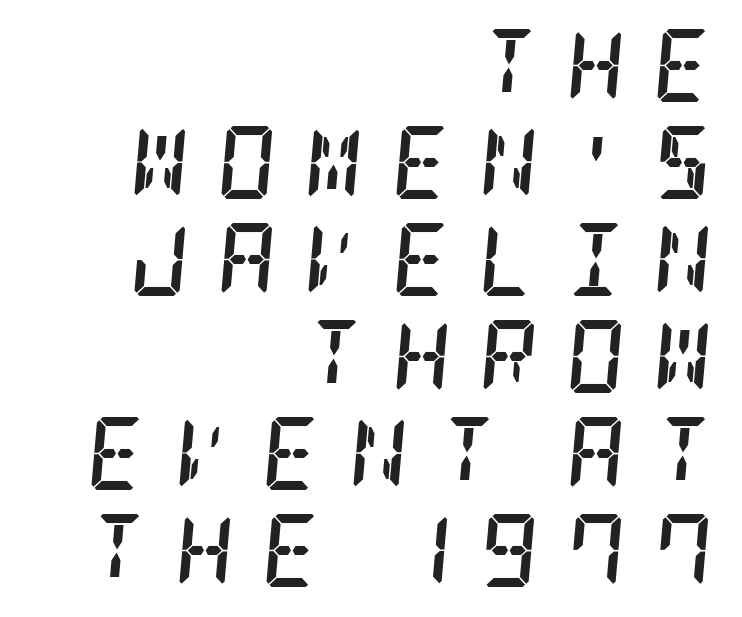
Italic: yes, the glyphs are oblique. Underline: absent. These lines have a slow, spaced-out rhythm from letter to letter. Summary of vertical rhythm: regular, with standard interline spacing. Old-style or modern, the face here clearly has serifs.
